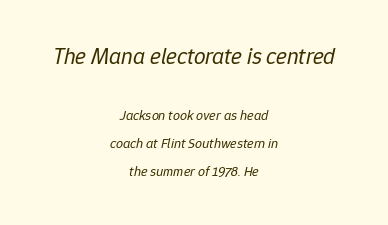
The image shows 23 px text type, italic (leaning right); set centered, loose line spacing (2.0x), normal letter spacing, not underlined; the first (top) block is 1.64x larger.
